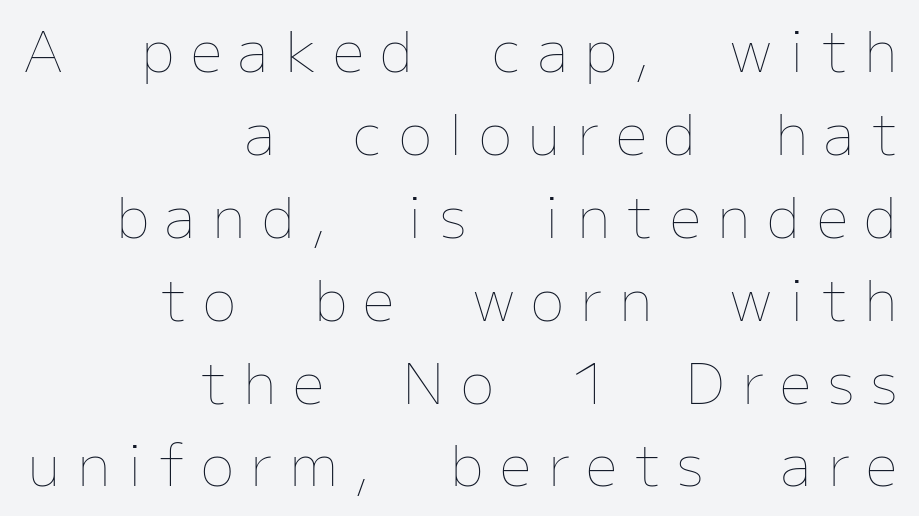
{"italic": "no", "bold": "no", "weight": "thin", "width": "normal", "stroke_contrast": "low", "x_height": "medium", "monospaced": "no", "underline": "no", "align": "right", "line_spacing": "normal", "line_spacing_ratio": 1.48, "letter_spacing": "wide", "letter_spacing_em": 0.3, "glyph_px": 56}
